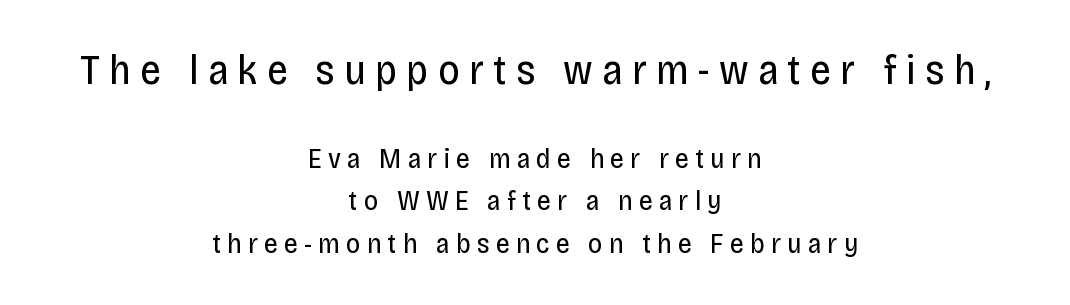
{"serif": "no", "italic": "no", "bold": "no", "weight": "regular", "width": "condensed", "stroke_contrast": "low", "x_height": "large", "monospaced": "no", "underline": "no", "align": "center", "line_spacing": "normal", "line_spacing_ratio": 1.51, "letter_spacing": "wide", "letter_spacing_em": 0.22, "larger_block": "first", "size_ratio": 1.5, "glyph_px": 42}
